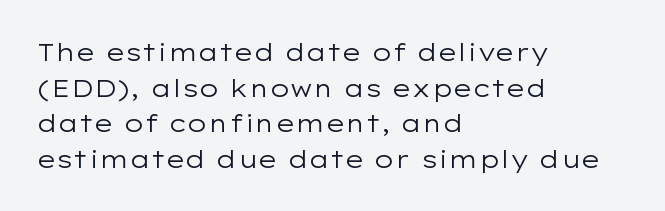
No italicization has been applied; the sample stays upright. Each line starts at the same left margin while the right side varies. Weight: regular or lighter. Compared with typical paragraphs, the rows here are spaced about the same. No extra tracking has been applied to these lines. Any mark beneath the type? The region is blank.
